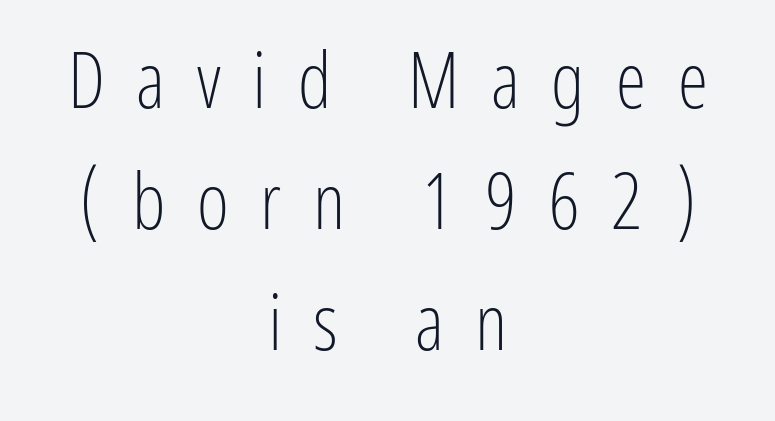
Q: Is the text bold? A: No.
Q: Is the text italic (slanted)? A: No, it is upright.
Q: Is the typeface a serif or a sans-serif typeface? A: Sans-serif.
Q: Is the text underlined? A: No.
Q: How is the paragraph aligned? A: Centered.
Q: Is the spacing between letters normal or unusually wide? A: Unusually wide.
Q: Is the spacing between lines tight, normal or loose? A: Normal.
Q: Width (condensed, normal, or wide)? A: Condensed.
Q: Stroke contrast? A: Low.
Q: x-height? A: Medium.
Q: Monospaced? A: No.
